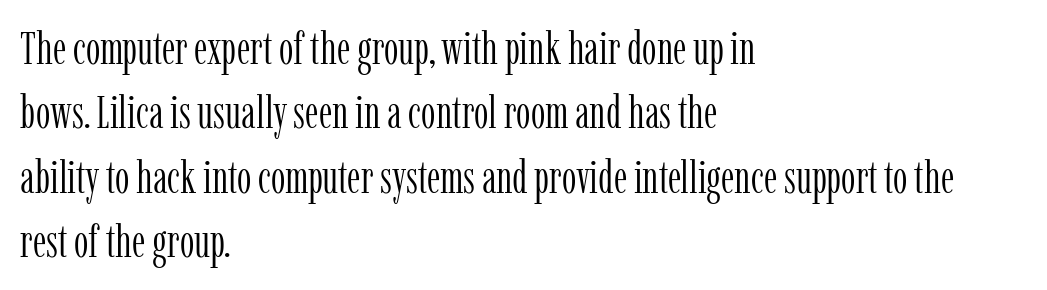
The paragraph has a hard left edge and a soft right edge. Tracking value appears to be zero — textbook default spacing. The font is comparable to plain body text, perhaps lighter. Posture: upright roman. Decoration check: the copy has no underline. A typesetter would call this proportional, since set widths differ per character.
